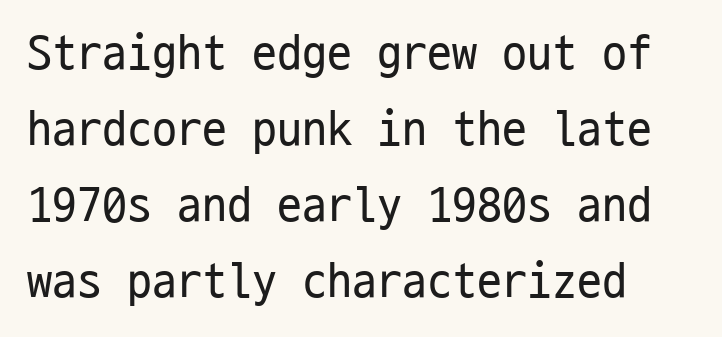
Is the block centered? No — it sits flush against the left margin. A typesetter would label this face a sans. Letters have the restrained weight of plain body copy at most. Observe the ordinary spacing: letters are neighbours, not strangers. The passage shown is typed in a monospace face where columns stay perfectly aligned.
